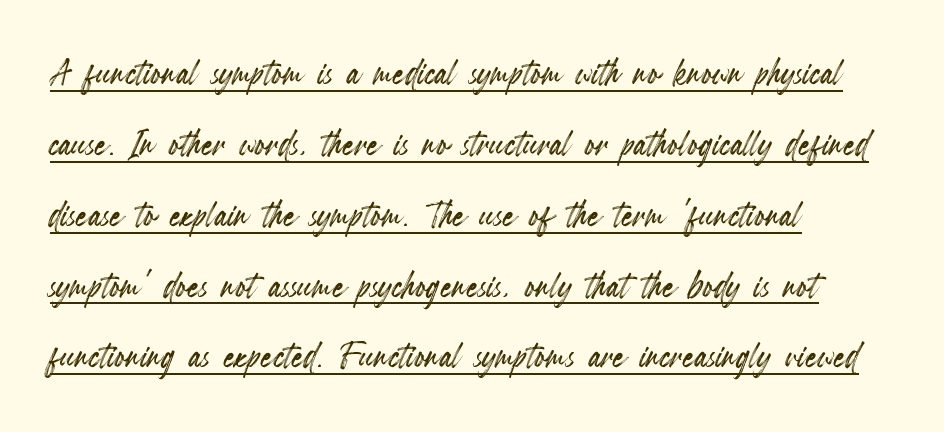
Q: Is the text italic (slanted)? A: Yes.
Q: Is the text underlined? A: Yes.
Q: How is the paragraph aligned? A: Left-aligned.
Q: Is the spacing between letters normal or unusually wide? A: Normal.
Q: Is the spacing between lines tight, normal or loose? A: Normal.
Q: Width (condensed, normal, or wide)? A: Condensed.
Q: x-height? A: Small.
Q: Monospaced? A: No.
